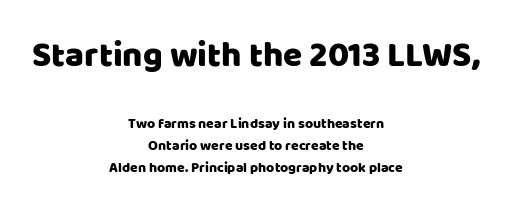
Descenders hang freely into open space. The block of text has a typical density, with ordinary space between rows. The earlier block is typeset at a bigger size than the later block. Compared with a flush-left layout, this one balances lines on the center instead.
